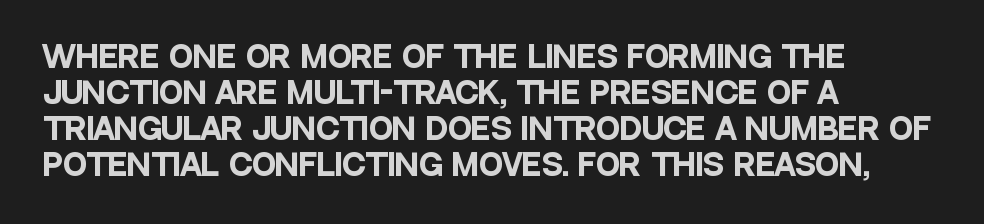
No extra tracking has been applied to these lines. These lines stack with their left ends in a neat column. The specimen omits any rule beneath the text block's lines. Each glyph is drawn with heavy, bold strokes.
